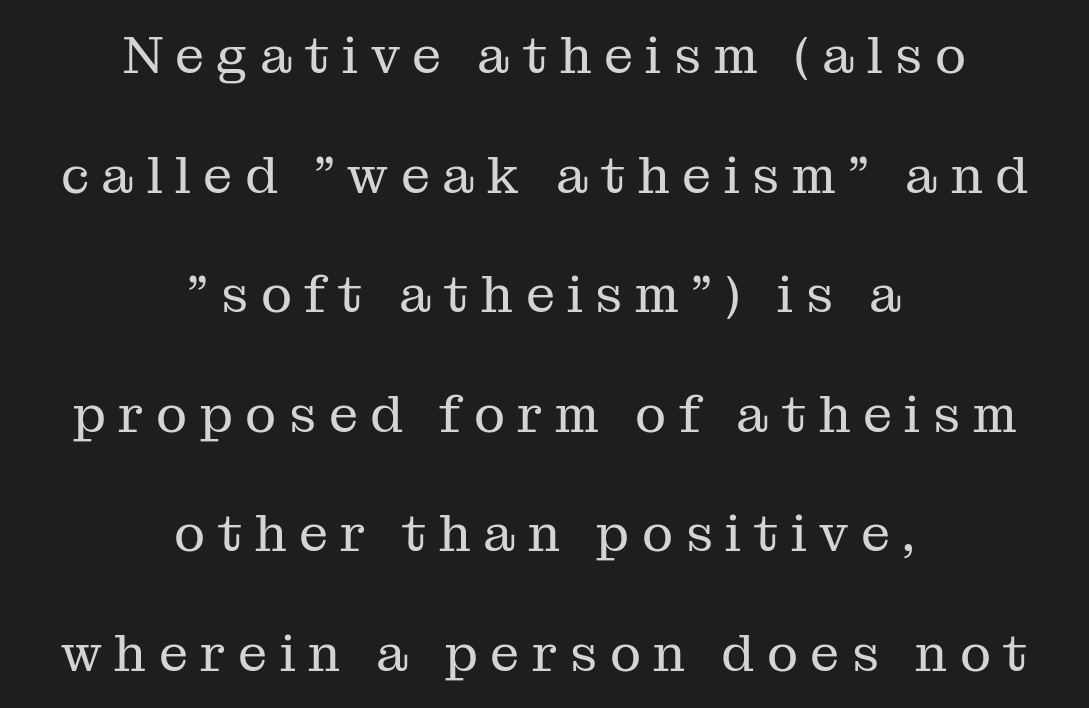
The image shows 52 px regular-weight serif type, upright; set centered, loose line spacing (2.3x), unusually wide letter spacing (+0.24 em), not underlined; medium stroke contrast and a medium x-height.
